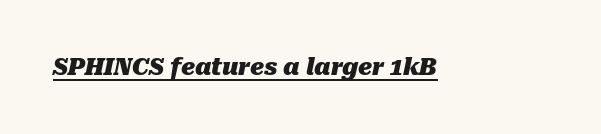
Nobody touched the tracking dial on this one. Honestly, the underline is the first thing you notice here. Posture: slanted. Thick stems and heavy bowls — unmistakably bold.
